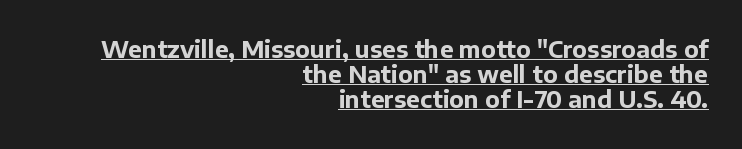
{"italic": "no", "bold": "yes", "underline": "yes", "align": "right", "line_spacing": "tight", "line_spacing_ratio": 1.09, "letter_spacing": "normal", "letter_spacing_em": 0.0, "glyph_px": 23}
